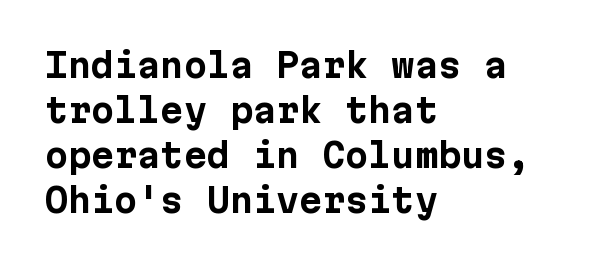
{"serif": "no", "italic": "no", "bold": "yes", "weight": "bold", "width": "normal", "stroke_contrast": "low", "x_height": "medium", "underline": "no", "align": "left", "line_spacing": "normal", "line_spacing_ratio": 1.36, "letter_spacing": "normal", "letter_spacing_em": 0.0, "glyph_px": 33}
